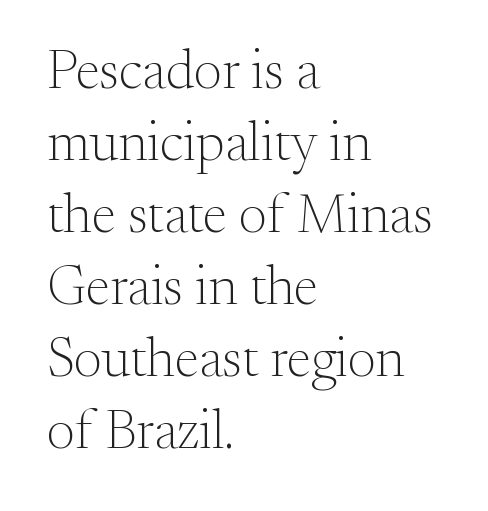
The image shows 55 px light serif type, upright; set left-aligned, normal line spacing (1.31x), normal letter spacing, not underlined; medium stroke contrast and a small x-height.
